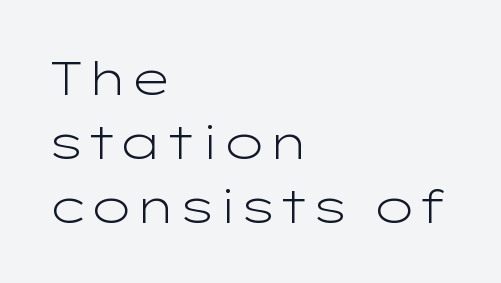
{"serif": "no", "italic": "no", "bold": "no", "weight": "light", "width": "wide", "stroke_contrast": "low", "x_height": "medium", "monospaced": "no", "underline": "no", "align": "left", "line_spacing": "normal", "line_spacing_ratio": 1.36, "letter_spacing": "normal", "letter_spacing_em": 0.0, "glyph_px": 47}
